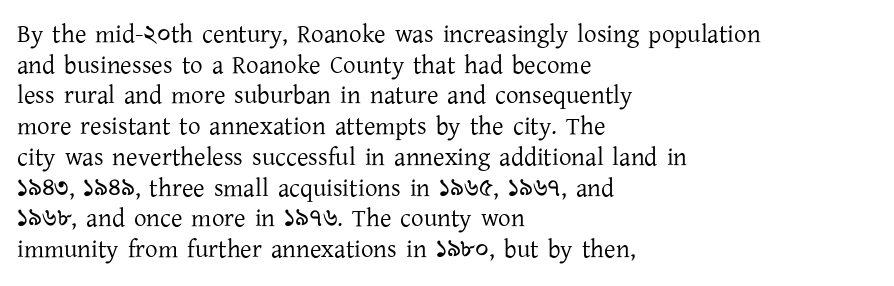
The image shows 25 px text type, upright; set left-aligned, line spacing 1.23x, normal letter spacing, not underlined.
